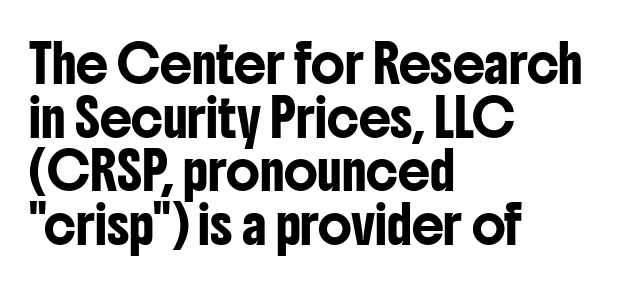
{"serif": "no", "italic": "no", "width": "condensed", "stroke_contrast": "low", "x_height": "medium", "monospaced": "no", "underline": "no", "align": "left", "line_spacing": "normal", "line_spacing_ratio": 1.49, "letter_spacing": "normal", "letter_spacing_em": 0.0, "glyph_px": 36}
